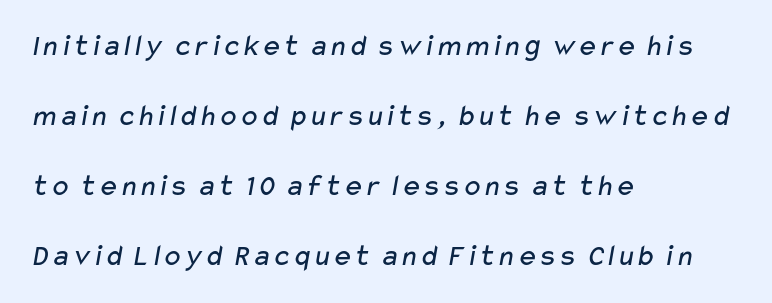
Reading down the column, the eye jumps a long way to each next line. The rendering uses natural spacing where letterforms have individual widths. There is no visible air inserted between adjacent glyphs. No chunkiness to these letters — they're not bold. Teacher's note: observe the even left margin — that is flush-left alignment. You can tell from the bare stems that sans-serif type was used.
